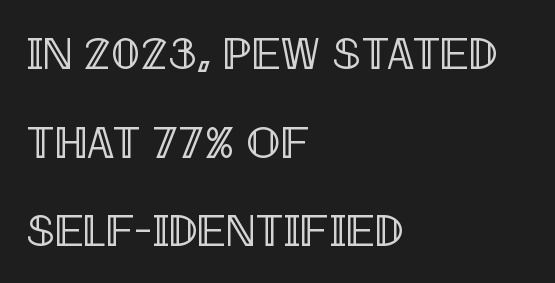
{"italic": "no", "width": "condensed", "x_height": "large", "monospaced": "no", "underline": "no", "align": "left", "line_spacing": "loose", "line_spacing_ratio": 1.97, "letter_spacing": "normal", "letter_spacing_em": 0.0, "glyph_px": 45}
